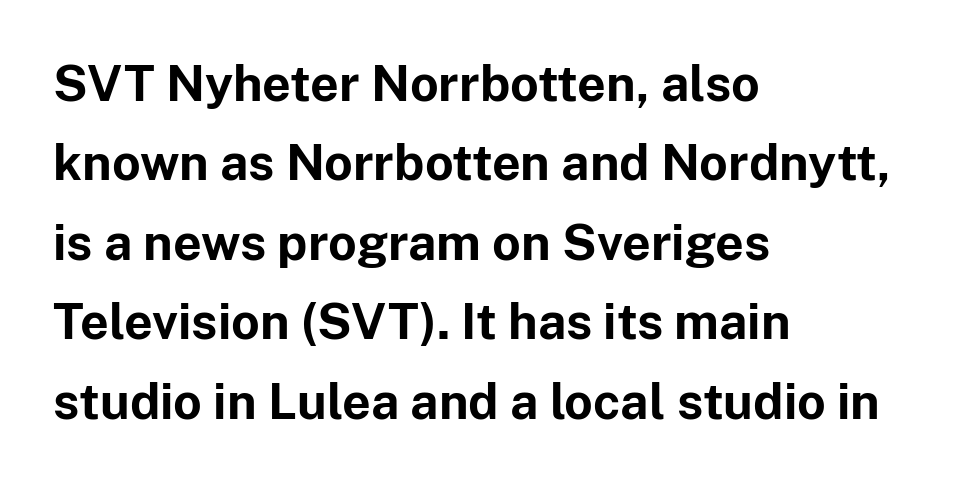
The image shows 50 px bold sans-serif type, upright; set left-aligned, normal line spacing (1.59x), normal letter spacing, not underlined; low stroke contrast and a medium x-height.
